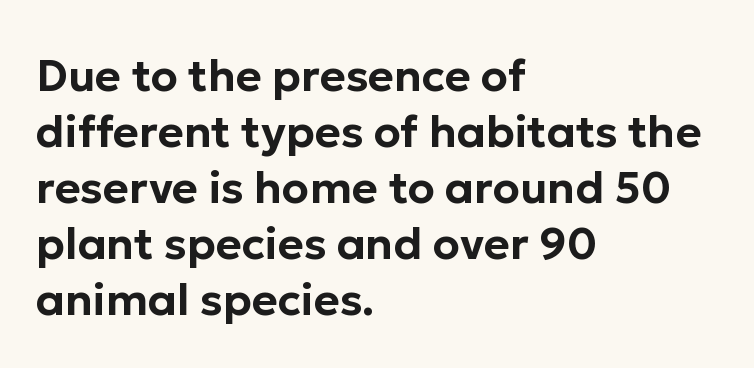
The image shows 44 px sans-serif type, upright; set left-aligned, normal line spacing (1.27x), normal letter spacing, not underlined; low stroke contrast and a medium x-height.
